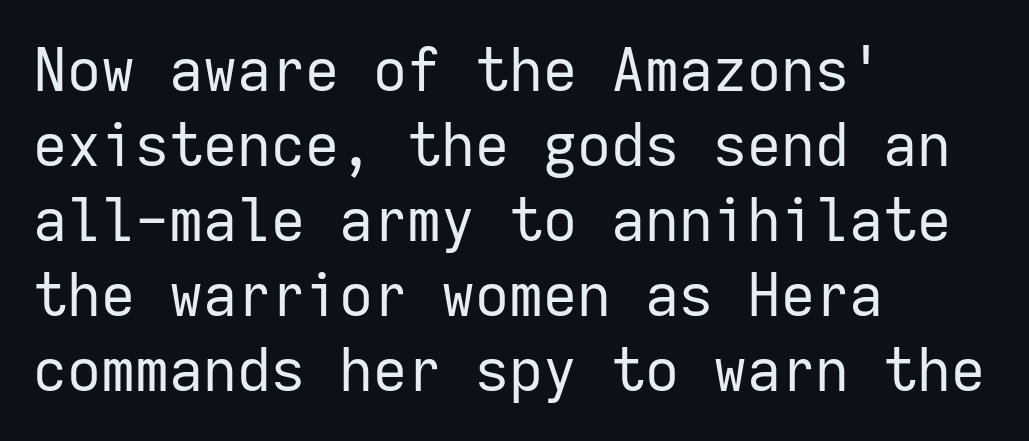
The image shows 59 px regular-weight sans-serif type, upright, monospaced; set left-aligned, normal line spacing (1.27x), normal letter spacing, not underlined; low stroke contrast and a medium x-height.
